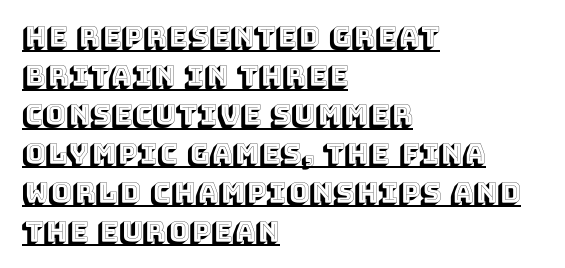
{"italic": "no", "width": "normal", "x_height": "large", "monospaced": "no", "underline": "yes", "align": "left", "line_spacing": "normal", "line_spacing_ratio": 1.39, "letter_spacing": "normal", "letter_spacing_em": 0.0, "glyph_px": 28}
